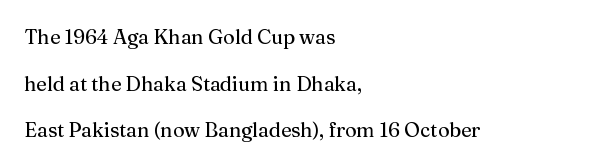
You can tell it's not italic because the verticals are truly vertical. The gaps between neighbouring characters are ordinary and unremarkable. The lines are quadded left. A quiet, ordinary-to-light weight characterises the typeface.
